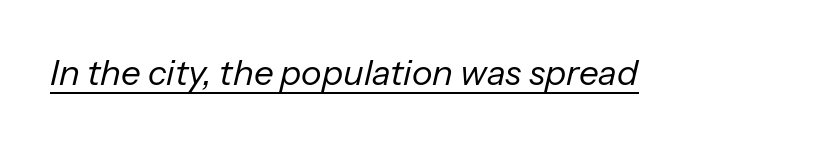
The image shows 35 px regular-weight type, italic (leaning right); set normal letter spacing, underlined; low stroke contrast and a medium x-height.
